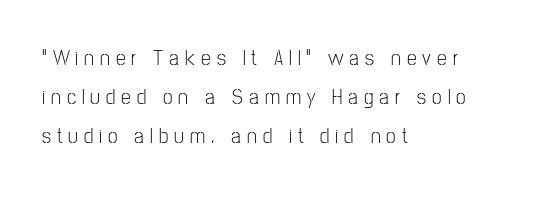
{"italic": "no", "bold": "no", "underline": "no", "align": "left", "line_spacing_ratio": 1.78, "letter_spacing": "wide", "letter_spacing_em": 0.27, "glyph_px": 22}
